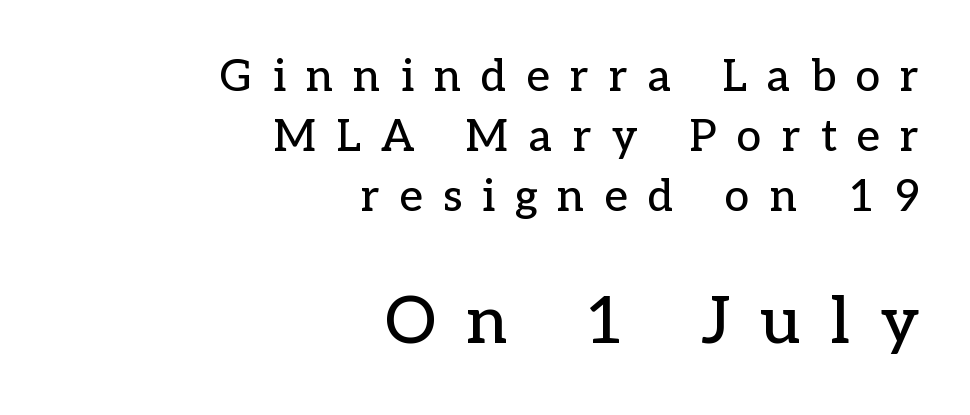
The block of text has a typical density, with ordinary space between rows. Varying glyph widths throughout — classic text-font behaviour. Substantial extra tracking has been applied to these lines. Whoever set this made the second block the dominant, larger element. Which margin do the lines hug? The right one — the left edge is uneven. A bare baseline throughout the passage.
